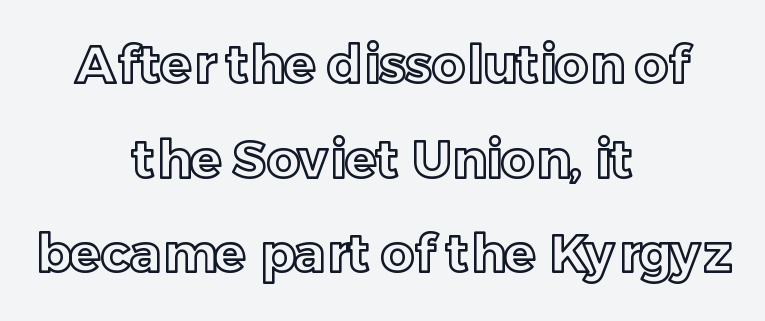
Spacing verdict: proportional, widths tailored to each character. Clear beneath every line of the passage. This rendering leaves character spacing at its baseline value. One-word summary of the alignment: center. Characters remain perfectly vertical along every line.
